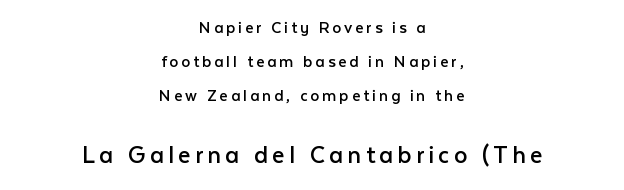
{"italic": "no", "bold": "no", "underline": "no", "align": "center", "line_spacing_ratio": 1.88, "larger_block": "second", "size_ratio": 1.5, "glyph_px": 27}
